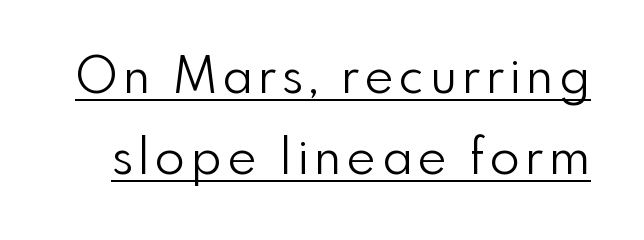
Q: Is the text bold? A: No.
Q: Is the text italic (slanted)? A: No, it is upright.
Q: Is the typeface a serif or a sans-serif typeface? A: Sans-serif.
Q: Is the text underlined? A: Yes.
Q: Is the spacing between lines tight, normal or loose? A: Normal.
Q: Width (condensed, normal, or wide)? A: Normal.
Q: Stroke contrast? A: Low.
Q: x-height? A: Small.
Q: Monospaced? A: No.
